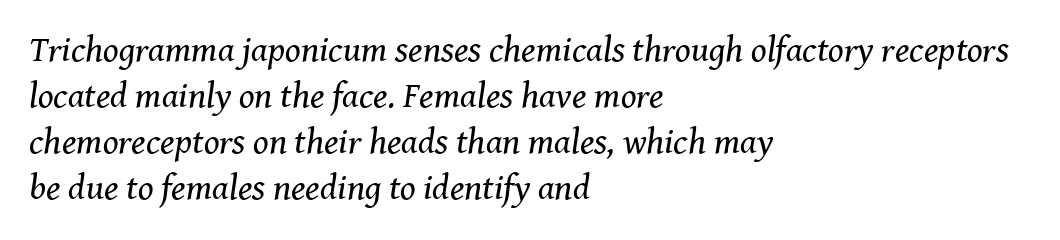
The image shows 36 px regular-weight serif type, italic (leaning right); set left-aligned, normal line spacing (1.28x), normal letter spacing, not underlined; medium stroke contrast and a medium x-height.
